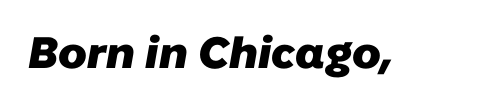
The baseline area is clear. Observe the ordinary spacing: letters are neighbours, not strangers. Here the designer chose a conventional face with non-uniform glyph widths. On the weight axis this lands at bold, roughly 700.
